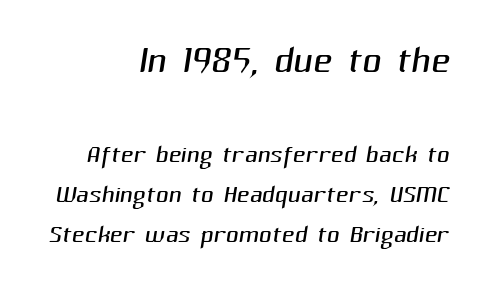
The image shows 53 px light sans-serif type; set right-aligned, tight line spacing (1.14x), normal letter spacing, not underlined; the first (top) block is 1.51x larger; medium stroke contrast and a medium x-height.
